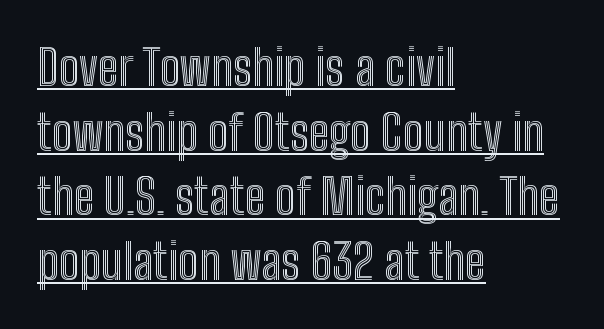
Q: Is the text italic (slanted)? A: No, it is upright.
Q: Is the text underlined? A: Yes.
Q: How is the paragraph aligned? A: Left-aligned.
Q: Is the spacing between letters normal or unusually wide? A: Normal.
Q: Is the spacing between lines tight, normal or loose? A: Normal.
Q: Width (condensed, normal, or wide)? A: Condensed.
Q: x-height? A: Medium.
Q: Monospaced? A: No.
